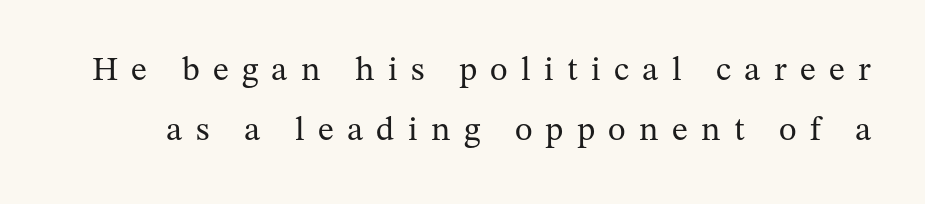
Q: Is the text bold? A: No.
Q: Is the text italic (slanted)? A: No, it is upright.
Q: Is the typeface a serif or a sans-serif typeface? A: Serif.
Q: Is the text underlined? A: No.
Q: Is the spacing between letters normal or unusually wide? A: Unusually wide.
Q: Width (condensed, normal, or wide)? A: Normal.
Q: Stroke contrast? A: Medium.
Q: x-height? A: Medium.
Q: Monospaced? A: No.
